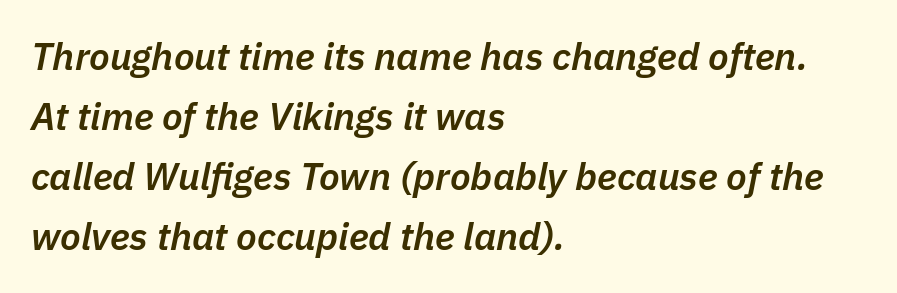
Q: Is the text bold? A: Semi-bold.
Q: Is the text italic (slanted)? A: Yes, it leans right by about 11 degrees.
Q: Is the text underlined? A: No.
Q: How is the paragraph aligned? A: Left-aligned.
Q: Is the spacing between letters normal or unusually wide? A: Normal.
Q: Is the spacing between lines tight, normal or loose? A: Normal.
Q: Width (condensed, normal, or wide)? A: Normal.
Q: Stroke contrast? A: Low.
Q: x-height? A: Medium.
Q: Monospaced? A: No.
